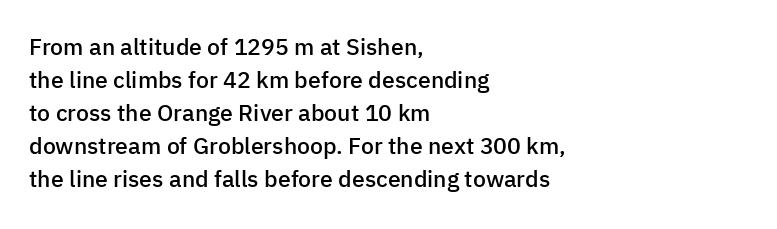
The image shows 23 px text type, upright; set left-aligned, normal line spacing (1.43x), normal letter spacing, not underlined.
